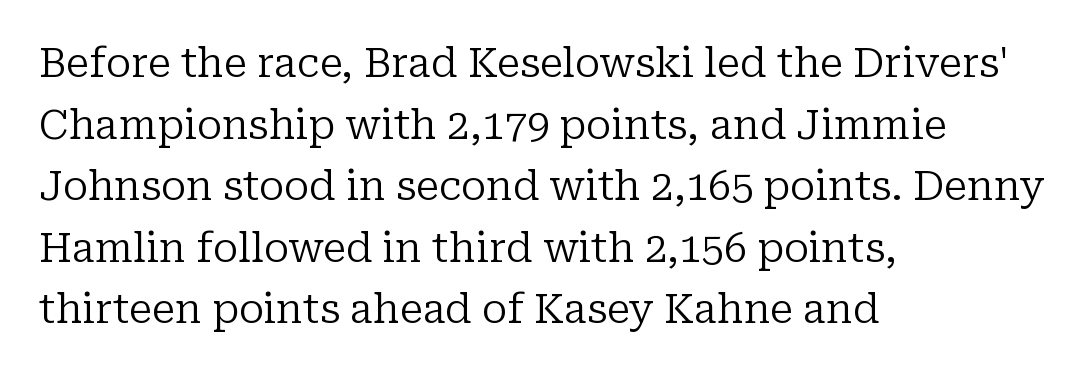
Q: Is the text bold? A: No.
Q: Is the text italic (slanted)? A: No, it is upright.
Q: Is the typeface a serif or a sans-serif typeface? A: Serif.
Q: Is the text underlined? A: No.
Q: How is the paragraph aligned? A: Left-aligned.
Q: Is the spacing between letters normal or unusually wide? A: Normal.
Q: Is the spacing between lines tight, normal or loose? A: Normal.
Q: Width (condensed, normal, or wide)? A: Normal.
Q: Stroke contrast? A: Low.
Q: x-height? A: Medium.
Q: Monospaced? A: No.
